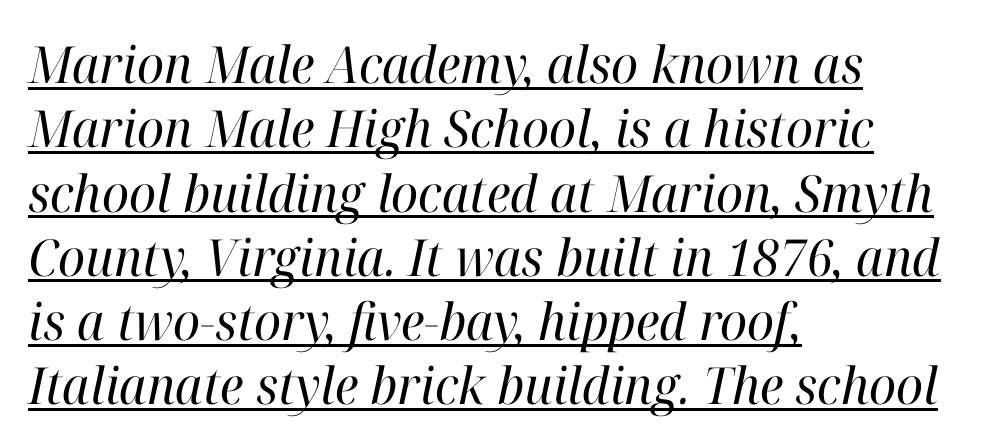
What's the leading like? Ordinary, nothing unusual. These lines were composed using italics. These lines are set flush left with a ragged right edge. This sample has the flowing, uneven cadence of proportional lettering. Serifs: yes, visible at the terminals of the letterforms. A rule runs beneath these lines of type.
